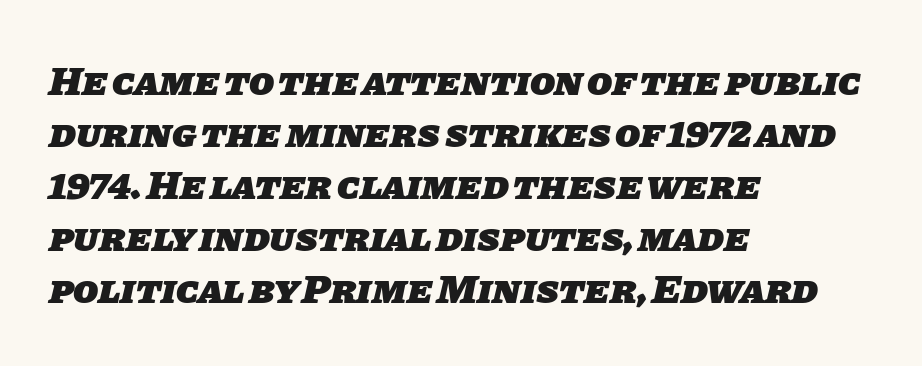
The image shows 41 px heavy type; set left-aligned, normal line spacing (1.27x), normal letter spacing, not underlined; low stroke contrast and a large x-height.
